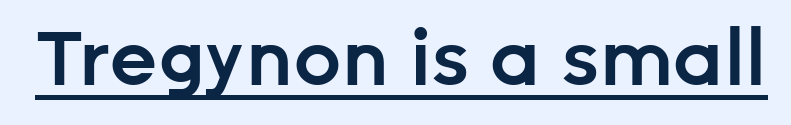
Q: Is the text bold? A: Semi-bold.
Q: Is the text italic (slanted)? A: No, it is upright.
Q: Is the typeface a serif or a sans-serif typeface? A: Sans-serif.
Q: Is the text underlined? A: Yes.
Q: Is the spacing between letters normal or unusually wide? A: Normal.
Q: Width (condensed, normal, or wide)? A: Normal.
Q: Stroke contrast? A: Low.
Q: x-height? A: Medium.
Q: Monospaced? A: No.
